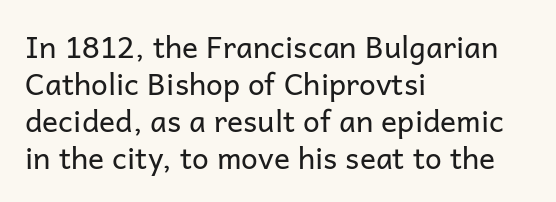
{"serif": "no", "italic": "no", "bold": "no", "weight": "regular", "width": "normal", "stroke_contrast": "low", "x_height": "medium", "monospaced": "no", "underline": "no", "align": "left", "line_spacing_ratio": 1.23, "letter_spacing": "normal", "letter_spacing_em": 0.0, "glyph_px": 30}
